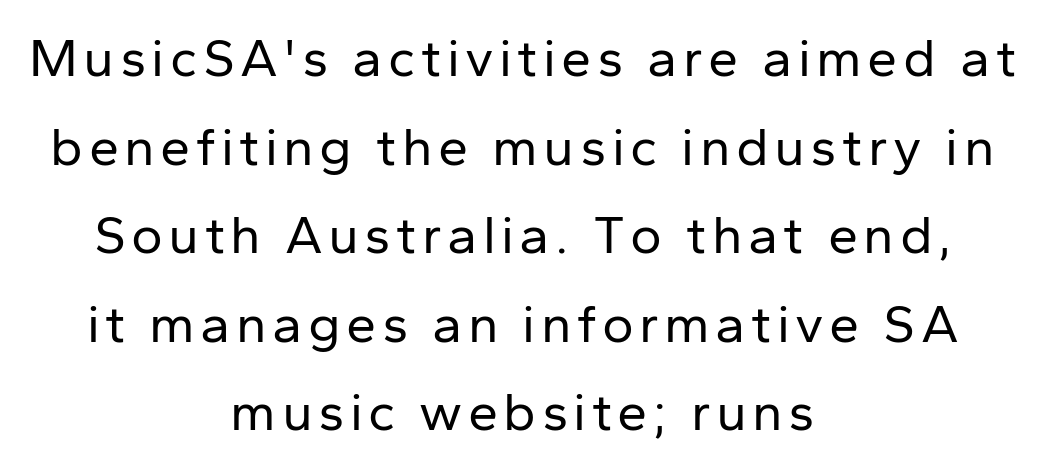
{"serif": "no", "italic": "no", "bold": "no", "weight": "regular", "width": "normal", "stroke_contrast": "low", "x_height": "medium", "monospaced": "no", "underline": "no", "align": "center", "line_spacing": "normal", "line_spacing_ratio": 1.64, "glyph_px": 54}
